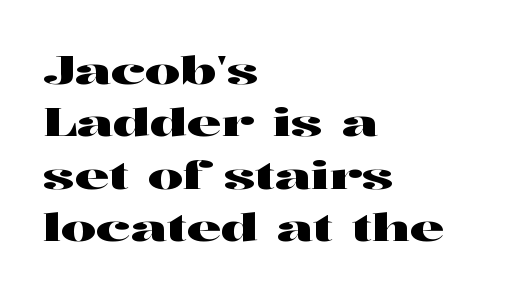
A typesetter would call this leading conventional body-copy spacing. No word sits above an underline. Honestly, the letter spacing is just normal — you wouldn't notice it. Rendered with straight, roman letterforms. Left-aligned paragraph, ragged on the right. A typesetter would call this proportional, since set widths differ per character.
